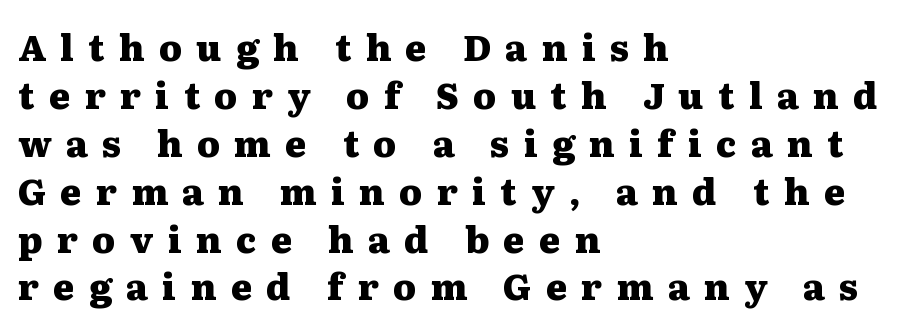
The image shows 36 px heavy, wide serif type, upright; set left-aligned, normal line spacing (1.33x), unusually wide letter spacing (+0.4 em), not underlined; medium stroke contrast and a medium x-height.
